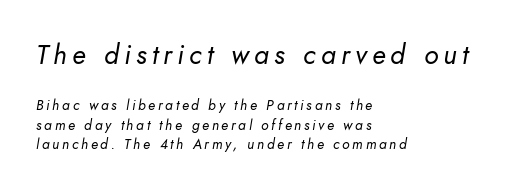
{"italic": "yes", "lean": "right", "slant_degrees": 10, "bold": "no", "underline": "no", "align": "left", "line_spacing": "normal", "line_spacing_ratio": 1.39, "larger_block": "first", "size_ratio": 1.93, "glyph_px": 27}
